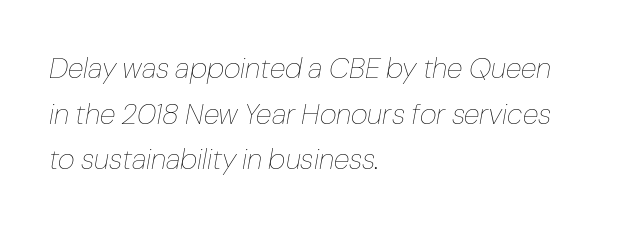
{"italic": "yes", "lean": "right", "slant_degrees": 10, "bold": "no", "weight": "thin", "width": "normal", "stroke_contrast": "low", "x_height": "medium", "monospaced": "no", "underline": "no", "align": "left", "line_spacing": "normal", "line_spacing_ratio": 1.57, "letter_spacing": "normal", "letter_spacing_em": 0.0, "glyph_px": 29}
